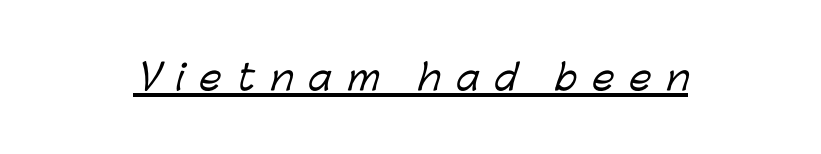
The image shows 35 px sans-serif type; set unusually wide letter spacing (+0.44 em), underlined; low stroke contrast and a medium x-height.
